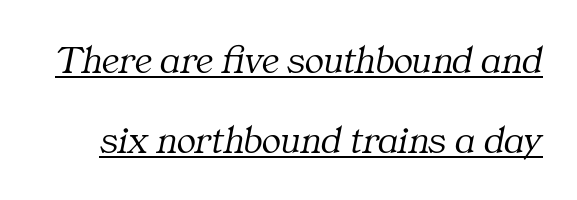
Q: Is the text bold? A: No.
Q: Is the text italic (slanted)? A: Yes, it leans right by about 11 degrees.
Q: Is the typeface a serif or a sans-serif typeface? A: Serif.
Q: Is the text underlined? A: Yes.
Q: Is the spacing between letters normal or unusually wide? A: Normal.
Q: Is the spacing between lines tight, normal or loose? A: Loose.
Q: Width (condensed, normal, or wide)? A: Normal.
Q: Stroke contrast? A: Medium.
Q: x-height? A: Medium.
Q: Monospaced? A: No.
